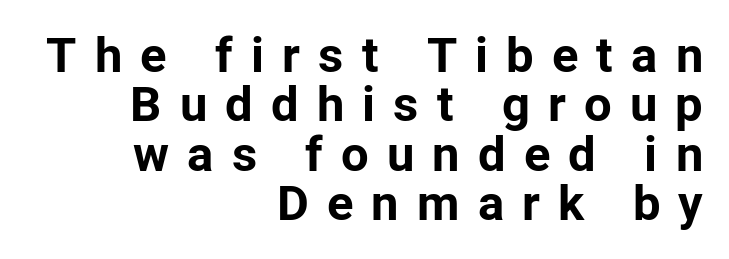
Q: Is the text bold? A: Yes.
Q: Is the text italic (slanted)? A: No, it is upright.
Q: Is the typeface a serif or a sans-serif typeface? A: Sans-serif.
Q: Is the text underlined? A: No.
Q: How is the paragraph aligned? A: Right-aligned.
Q: Is the spacing between letters normal or unusually wide? A: Unusually wide.
Q: Is the spacing between lines tight, normal or loose? A: Tight.
Q: Width (condensed, normal, or wide)? A: Normal.
Q: Stroke contrast? A: Low.
Q: x-height? A: Medium.
Q: Monospaced? A: No.
